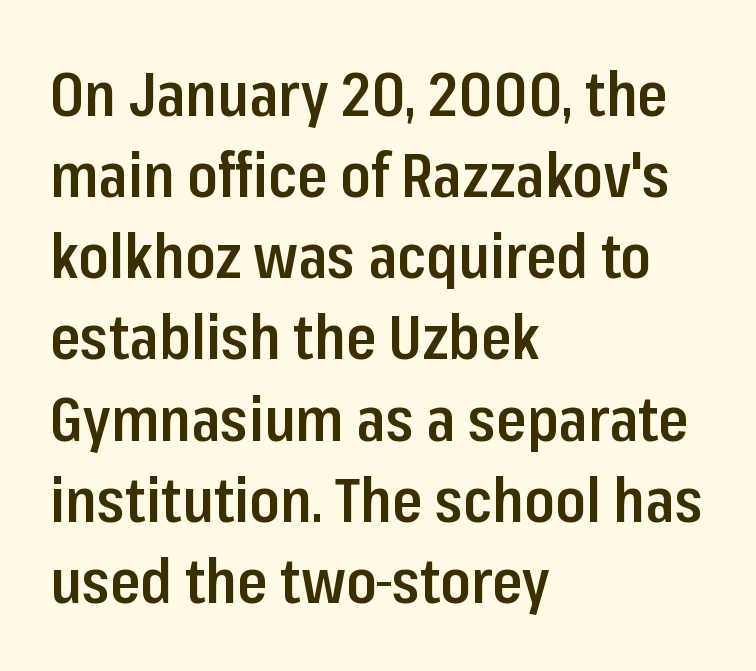
Q: Is the text bold? A: Semi-bold.
Q: Is the text italic (slanted)? A: No, it is upright.
Q: Is the typeface a serif or a sans-serif typeface? A: Sans-serif.
Q: Is the text underlined? A: No.
Q: How is the paragraph aligned? A: Left-aligned.
Q: Is the spacing between letters normal or unusually wide? A: Normal.
Q: Is the spacing between lines tight, normal or loose? A: Normal.
Q: Width (condensed, normal, or wide)? A: Condensed.
Q: Stroke contrast? A: Low.
Q: x-height? A: Medium.
Q: Monospaced? A: No.
